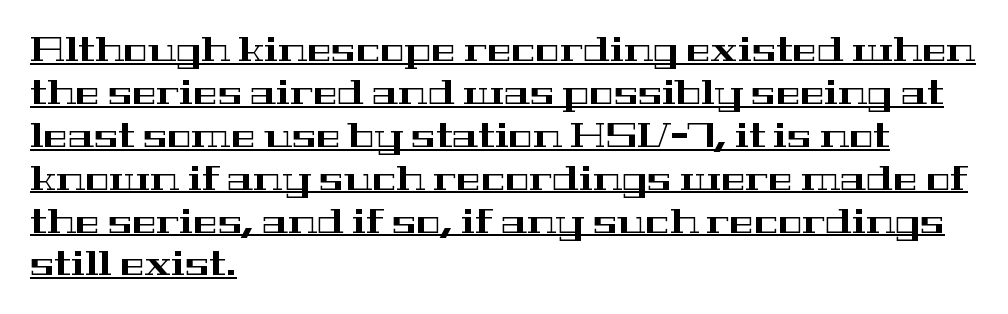
Q: Is the text italic (slanted)? A: No, it is upright.
Q: Is the typeface a serif or a sans-serif typeface? A: Serif.
Q: Is the text underlined? A: Yes.
Q: How is the paragraph aligned? A: Left-aligned.
Q: Is the spacing between letters normal or unusually wide? A: Normal.
Q: Is the spacing between lines tight, normal or loose? A: Normal.
Q: Width (condensed, normal, or wide)? A: Wide.
Q: Stroke contrast? A: High.
Q: x-height? A: Medium.
Q: Monospaced? A: No.
